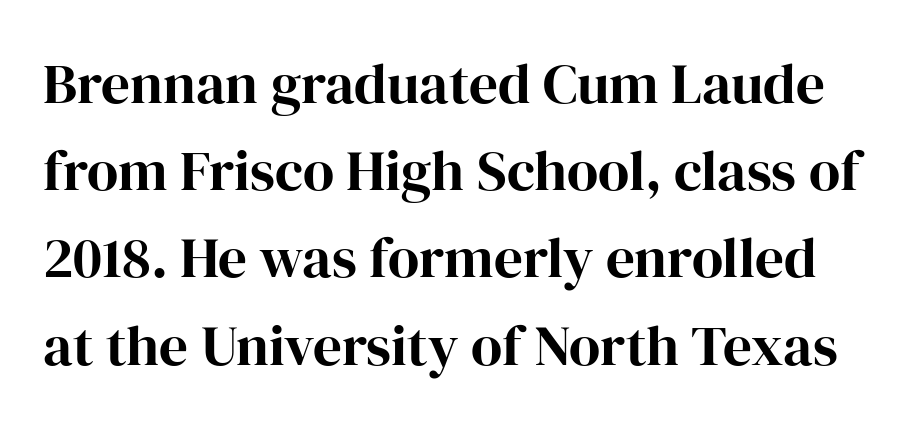
Q: Is the text bold? A: Yes.
Q: Is the text italic (slanted)? A: No, it is upright.
Q: Is the typeface a serif or a sans-serif typeface? A: Serif.
Q: Is the text underlined? A: No.
Q: Is the spacing between letters normal or unusually wide? A: Normal.
Q: Is the spacing between lines tight, normal or loose? A: Normal.
Q: Width (condensed, normal, or wide)? A: Normal.
Q: Stroke contrast? A: High.
Q: x-height? A: Medium.
Q: Monospaced? A: No.
